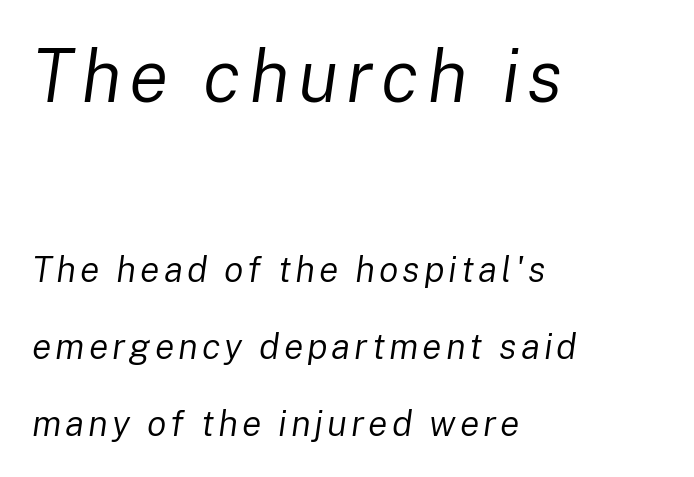
{"italic": "yes", "lean": "right", "slant_degrees": 8, "bold": "no", "weight": "regular", "width": "normal", "stroke_contrast": "low", "x_height": "medium", "monospaced": "no", "underline": "no", "align": "left", "line_spacing": "loose", "line_spacing_ratio": 2.14, "larger_block": "first", "size_ratio": 2.03, "glyph_px": 73}
